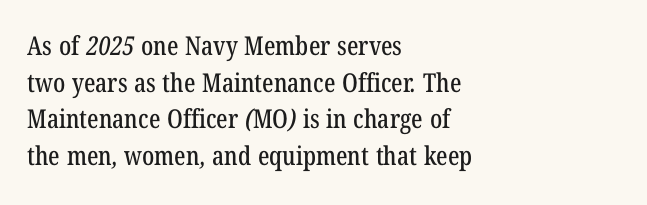
The image shows 26 px text type; set left-aligned, normal line spacing (1.41x), normal letter spacing, not underlined.
